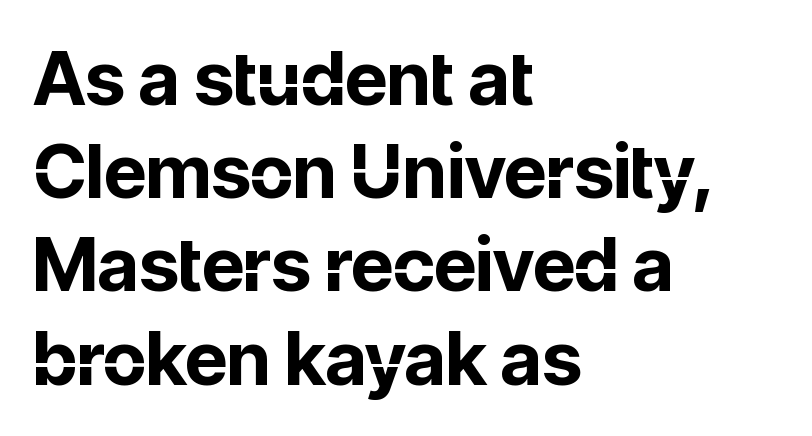
Q: Is the text bold? A: Yes.
Q: Is the text italic (slanted)? A: No, it is upright.
Q: Is the typeface a serif or a sans-serif typeface? A: Sans-serif.
Q: Is the text underlined? A: No.
Q: How is the paragraph aligned? A: Left-aligned.
Q: Is the spacing between letters normal or unusually wide? A: Normal.
Q: Is the spacing between lines tight, normal or loose? A: Normal.
Q: Width (condensed, normal, or wide)? A: Normal.
Q: Stroke contrast? A: Low.
Q: x-height? A: Medium.
Q: Monospaced? A: No.
